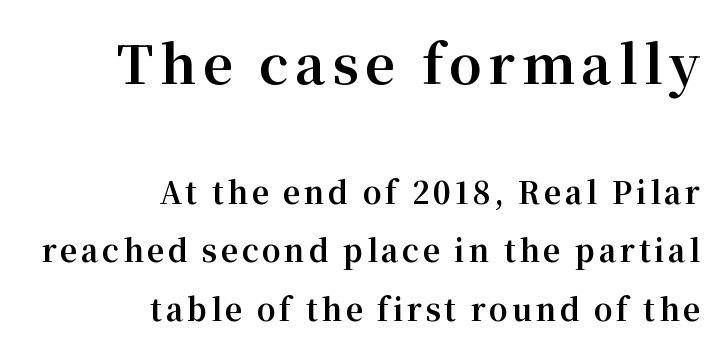
Serifs: yes, visible at the terminals of the letterforms. The letters stand upright; this is a roman face. These lines carry a lot of weight — the face is fully bold. Whoever set this made the first block the dominant, larger element. Layout note: lines flush right. Leading: increased.
